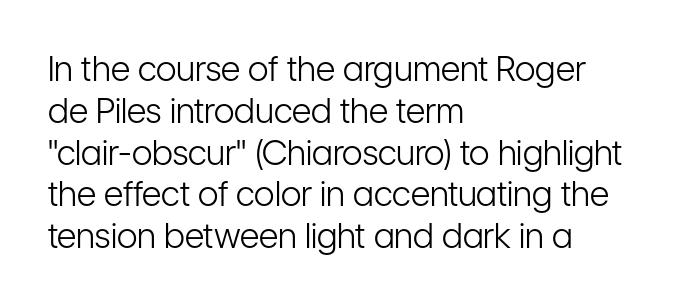
Is this a fixed-width face? No — the glyphs have proportional, varying widths. Honestly, the letter spacing is just normal — you wouldn't notice it. Ascenders rise straight up at ninety degrees. Vertical stems look standard width or narrower in stroke. Classification — sans serif. The lines are quadded left.
